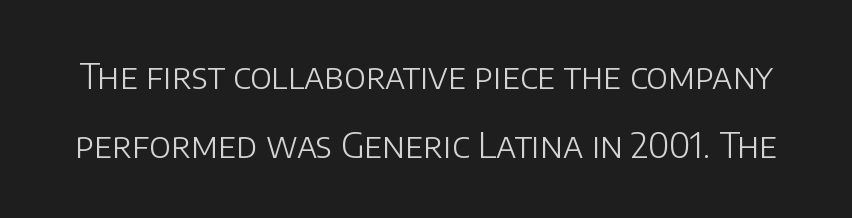
{"serif": "no", "italic": "no", "bold": "no", "weight": "light", "width": "normal", "stroke_contrast": "low", "x_height": "large", "monospaced": "no", "underline": "no", "line_spacing": "loose", "line_spacing_ratio": 1.96, "letter_spacing": "normal", "letter_spacing_em": 0.0, "glyph_px": 35}
